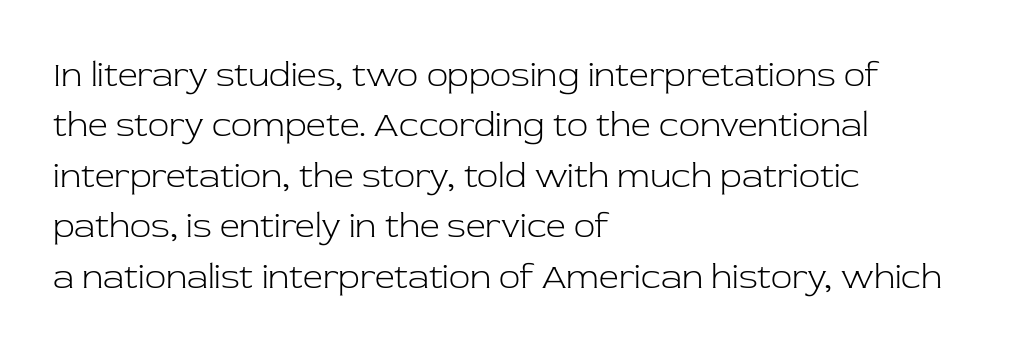
Check under the words: just untouched page. Leftover space on each line is placed entirely after the last word. Tracking here is standard; glyphs follow each other at the usual distance. A typesetter would mark this as roman, not italic. Note the varied advance widths — an 'i' is clearly narrower than an 'm'.
